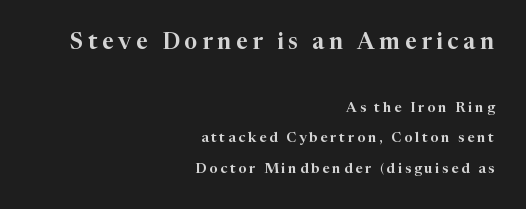
Glyph-to-glyph distance is far greater than everyday printed text. Horizontal bands of white between lines are thick stripes. Bigger letters appear in the top chunk; the bottom chunk is reduced. Ascenders rise straight up at ninety degrees. The rag falls on the left side of this text block. Honestly, there is no underline to notice here at all.
